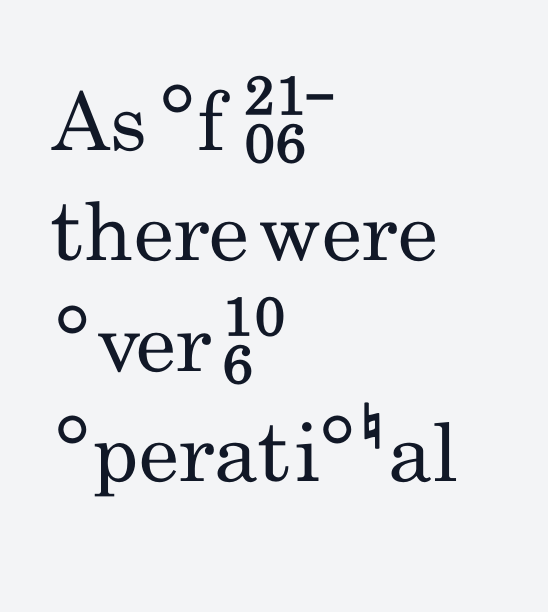
Q: Is the text bold? A: No.
Q: Is the text italic (slanted)? A: No, it is upright.
Q: Is the typeface a serif or a sans-serif typeface? A: Sans-serif.
Q: Is the text underlined? A: No.
Q: How is the paragraph aligned? A: Left-aligned.
Q: Is the spacing between letters normal or unusually wide? A: Normal.
Q: Is the spacing between lines tight, normal or loose? A: Normal.
Q: Width (condensed, normal, or wide)? A: Condensed.
Q: Stroke contrast? A: Low.
Q: x-height? A: Small.
Q: Monospaced? A: No.
